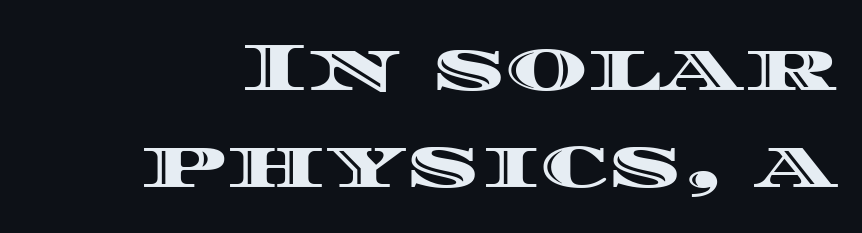
The rows are spaced the way most documents space them. The space directly below the letters is spotless. These lines were composed using upright roman letters. You could not count columns in this text — the font is proportionally spaced. This rendering leaves character spacing at its baseline value.
